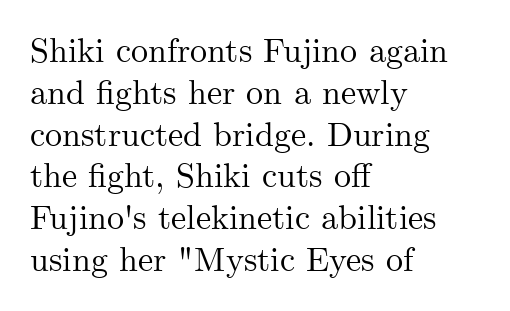
The text block is weighted toward the left margin, trailing off unevenly rightward. The gaps between neighbouring characters are ordinary and unremarkable. A typesetter would call this proportional, since set widths differ per character. Yep, those are serifs on the letters.
